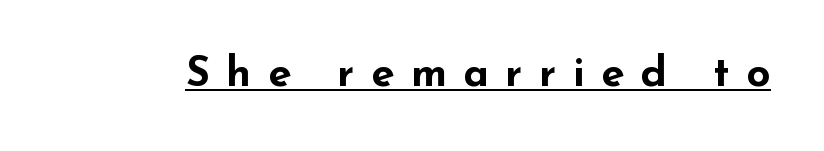
{"serif": "no", "italic": "no", "bold": "yes", "weight": "bold", "width": "wide", "stroke_contrast": "low", "x_height": "small", "monospaced": "no", "underline": "yes", "letter_spacing": "wide", "letter_spacing_em": 0.39, "glyph_px": 42}
